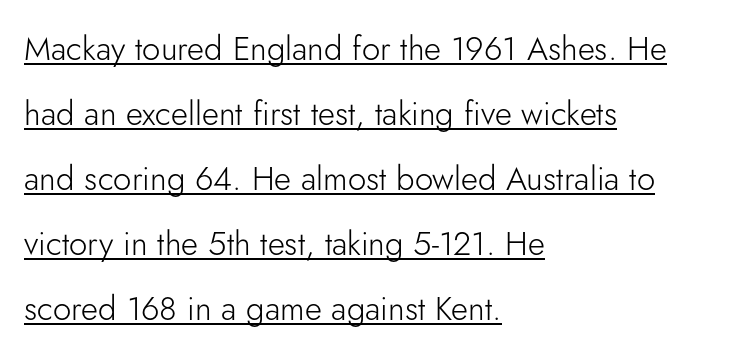
The image shows 33 px light sans-serif type, upright; set left-aligned, loose line spacing (1.97x), normal letter spacing, underlined; low stroke contrast and a small x-height.
